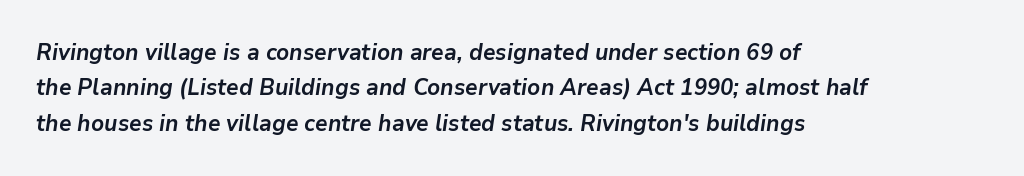
The rendering applies a slant to the glyphs. Students, this is bold: see how much ink each stroke carries. The line texture is even and compact thanks to regular tracking. The paragraph has a hard left edge and a soft right edge. The line-height multiplier appears to be the usual default.
